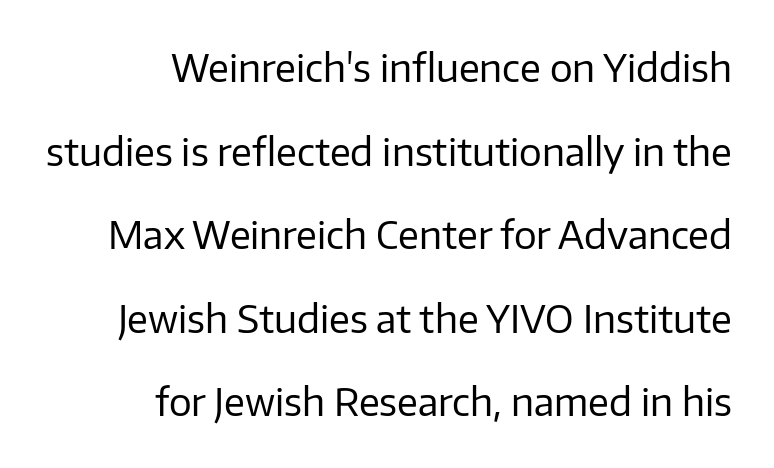
The image shows 38 px regular-weight sans-serif type, upright; set right-aligned, loose line spacing (2.2x), normal letter spacing, not underlined; low stroke contrast and a medium x-height.
